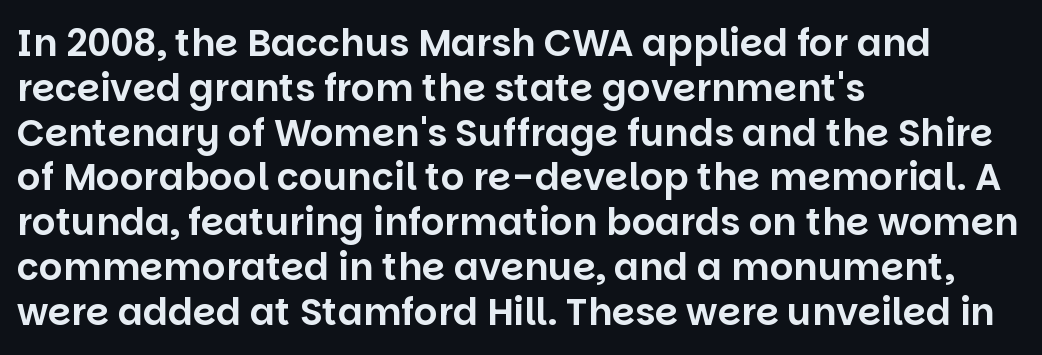
Q: Is the text italic (slanted)? A: No, it is upright.
Q: Is the typeface a serif or a sans-serif typeface? A: Sans-serif.
Q: Is the text underlined? A: No.
Q: How is the paragraph aligned? A: Left-aligned.
Q: Is the spacing between letters normal or unusually wide? A: Normal.
Q: Width (condensed, normal, or wide)? A: Normal.
Q: Stroke contrast? A: Low.
Q: x-height? A: Large.
Q: Monospaced? A: No.
